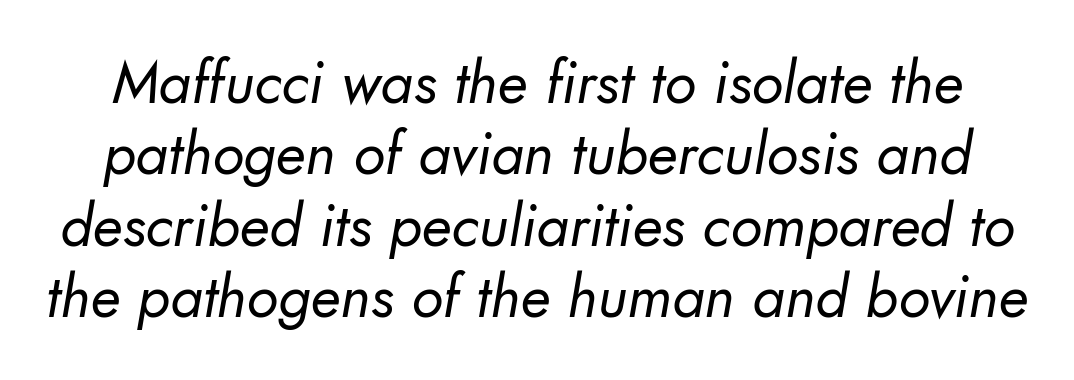
{"serif": "no", "bold": "no", "weight": "regular", "width": "normal", "stroke_contrast": "low", "x_height": "small", "monospaced": "no", "underline": "no", "line_spacing_ratio": 1.21, "letter_spacing": "normal", "letter_spacing_em": 0.0, "glyph_px": 59}
